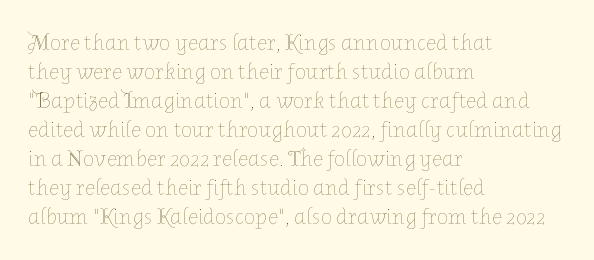
A typesetter would call this zero additional tracking. If you drew a line through each stem, it would be perfectly vertical. This block has exactly the height ordinary leading produces. Teacher's note: observe the even left margin — that is flush-left alignment. The area under the type is left untouched. This is not heavy type; no bold has been used.
